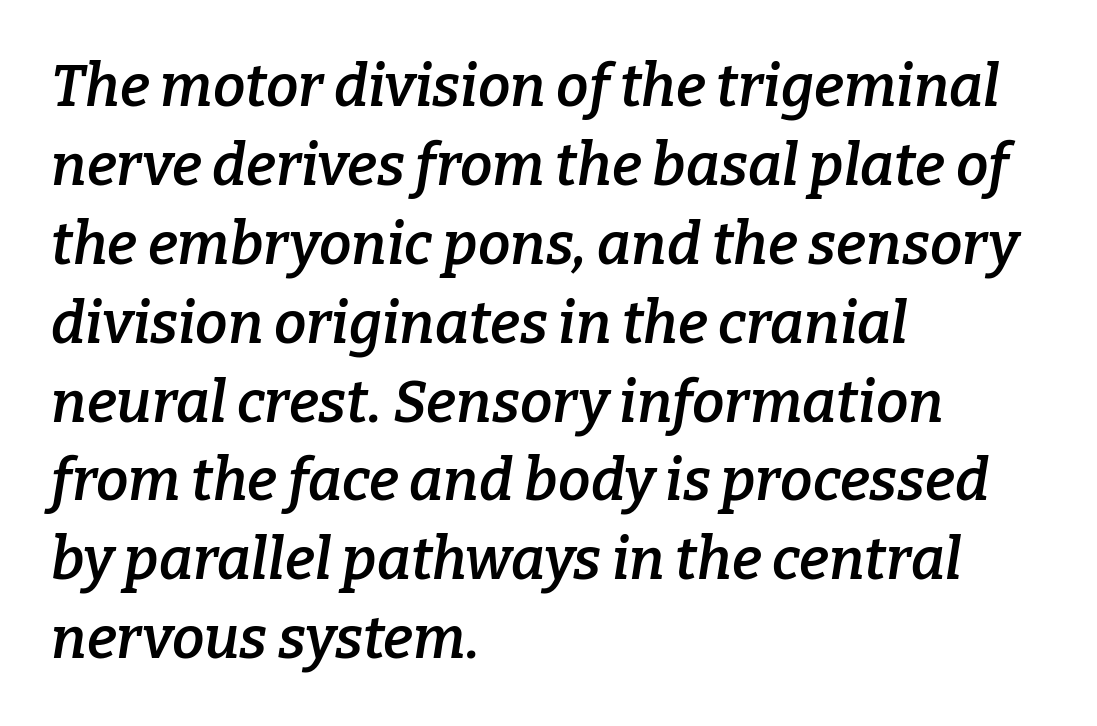
Q: Is the text bold? A: Semi-bold.
Q: Is the text italic (slanted)? A: Yes, it leans right by about 9 degrees.
Q: Is the typeface a serif or a sans-serif typeface? A: Serif.
Q: Is the text underlined? A: No.
Q: How is the paragraph aligned? A: Left-aligned.
Q: Is the spacing between letters normal or unusually wide? A: Normal.
Q: Is the spacing between lines tight, normal or loose? A: Normal.
Q: Width (condensed, normal, or wide)? A: Normal.
Q: Stroke contrast? A: Low.
Q: x-height? A: Medium.
Q: Monospaced? A: No.
